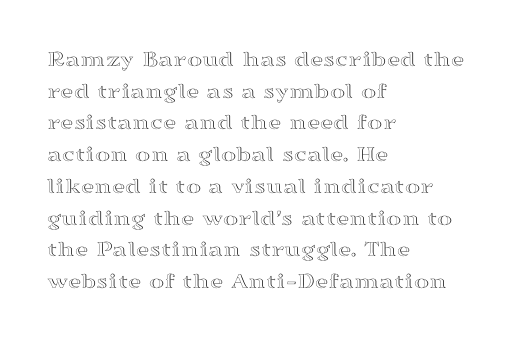
{"italic": "no", "underline": "no", "align": "left", "line_spacing": "normal", "line_spacing_ratio": 1.38, "letter_spacing": "normal", "letter_spacing_em": 0.0, "glyph_px": 23}
